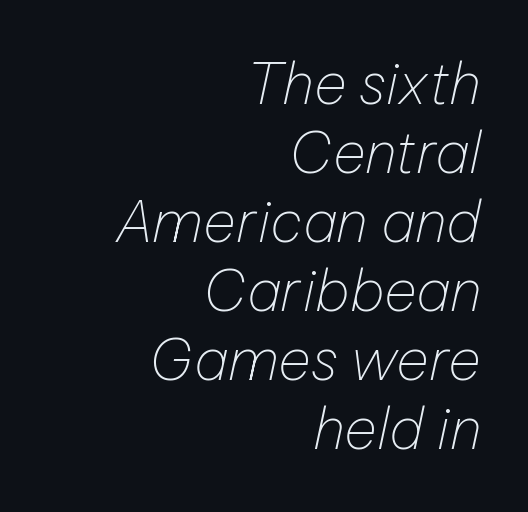
The image shows 57 px thin type, italic (leaning right); set right-aligned, line spacing 1.21x, normal letter spacing, not underlined; low stroke contrast and a medium x-height.
